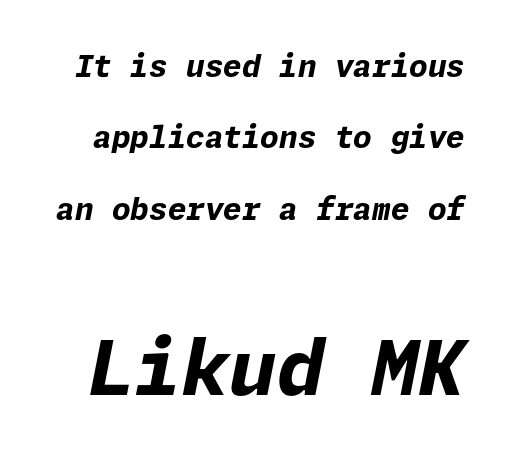
The image shows 76 px bold type, italic (leaning right); set loose line spacing (2.38x), normal letter spacing, not underlined; the second (bottom) block is 2.53x larger; low stroke contrast and a medium x-height.
